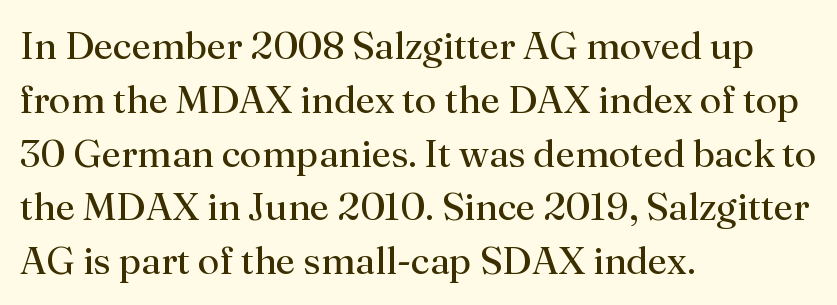
If you drew a ruler down the left edge, every line would touch it. A serif font was chosen for this passage. No word sits above an underline. A typesetter would call this proportional, since set widths differ per character. The strokes carry an ordinary text weight at most.
